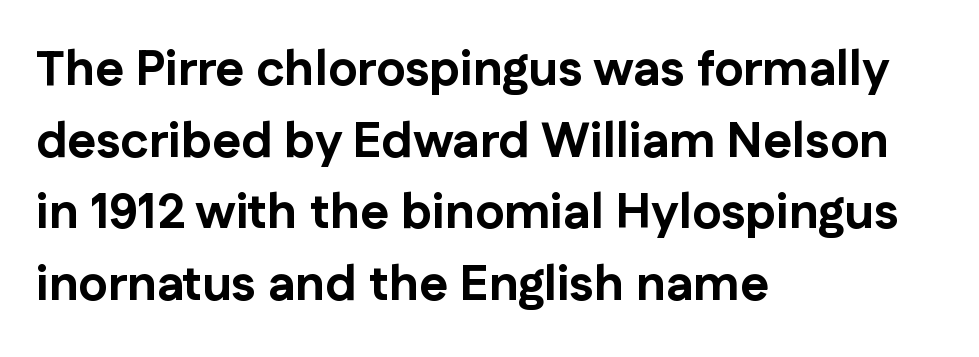
{"serif": "no", "italic": "no", "bold": "yes", "weight": "bold", "width": "normal", "stroke_contrast": "low", "x_height": "medium", "monospaced": "no", "underline": "no", "align": "left", "line_spacing": "normal", "line_spacing_ratio": 1.46, "letter_spacing": "normal", "letter_spacing_em": 0.0, "glyph_px": 49}
